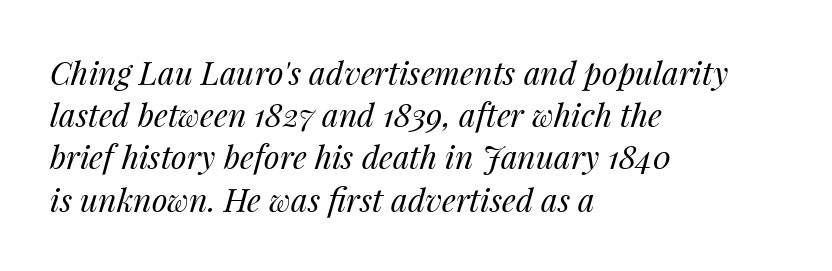
Students, note that the glyphs here touch the page at normal intervals. No letter is thick-stroked: the sample isn't bold. The line-height multiplier appears to be the usual default. The letters advance in unequal steps, a hallmark of proportional type.
